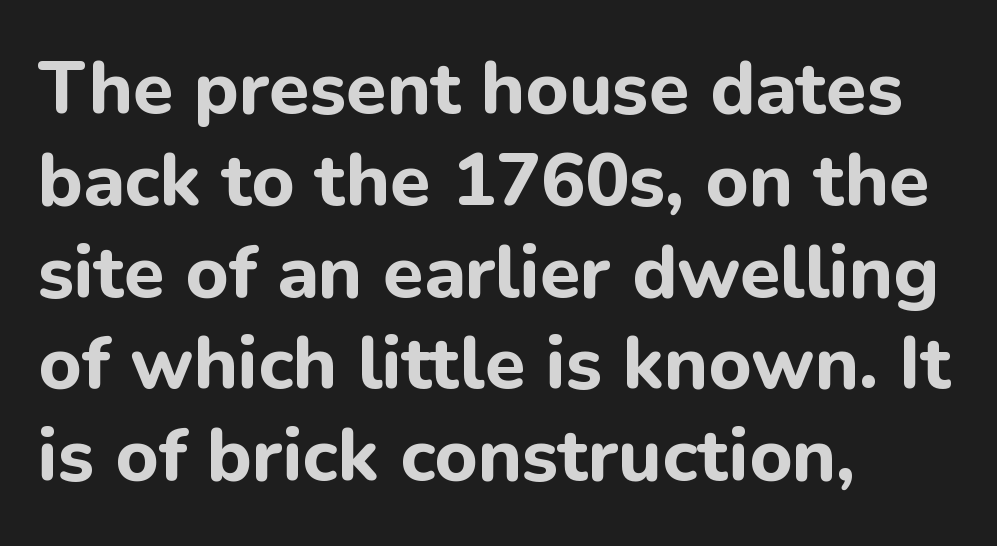
Q: Is the text bold? A: Yes.
Q: Is the text italic (slanted)? A: No, it is upright.
Q: Is the typeface a serif or a sans-serif typeface? A: Sans-serif.
Q: Is the text underlined? A: No.
Q: How is the paragraph aligned? A: Left-aligned.
Q: Is the spacing between letters normal or unusually wide? A: Normal.
Q: Width (condensed, normal, or wide)? A: Normal.
Q: Stroke contrast? A: Low.
Q: x-height? A: Medium.
Q: Monospaced? A: No.
